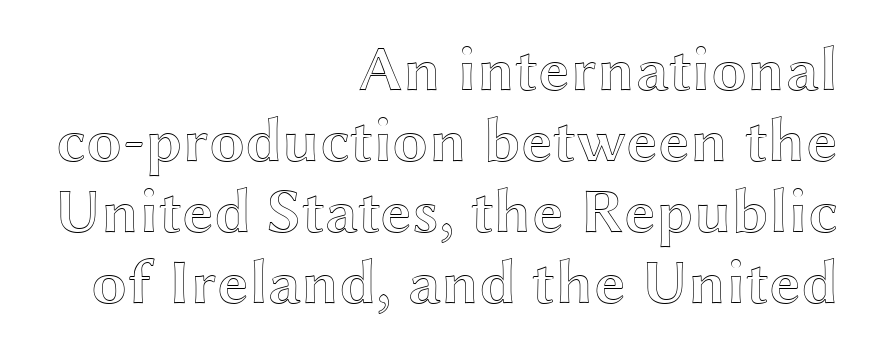
{"italic": "no", "width": "wide", "x_height": "medium", "monospaced": "no", "underline": "no", "align": "right", "line_spacing": "tight", "line_spacing_ratio": 1.11, "letter_spacing": "normal", "letter_spacing_em": 0.0, "glyph_px": 64}
